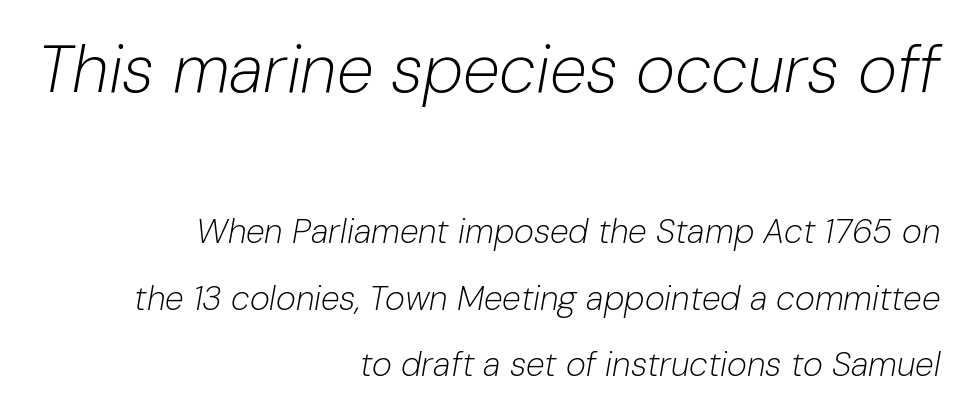
The image shows 67 px light type, italic (leaning right); set right-aligned, loose line spacing (1.95x), normal letter spacing, not underlined; the first (top) block is 1.97x larger; low stroke contrast and a medium x-height.
